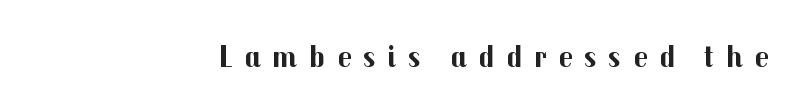
The image shows 32 px bold sans-serif type, upright; set right-aligned, unusually wide letter spacing (+0.36 em), not underlined; medium stroke contrast and a medium x-height.
